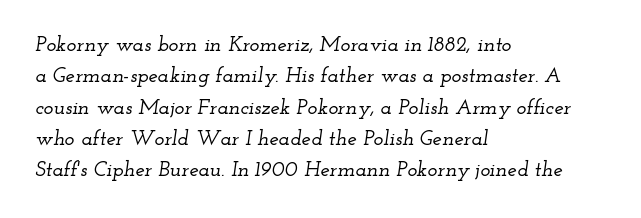
The image shows 21 px text type, italic (leaning right); set left-aligned, normal line spacing (1.49x), normal letter spacing, not underlined.
